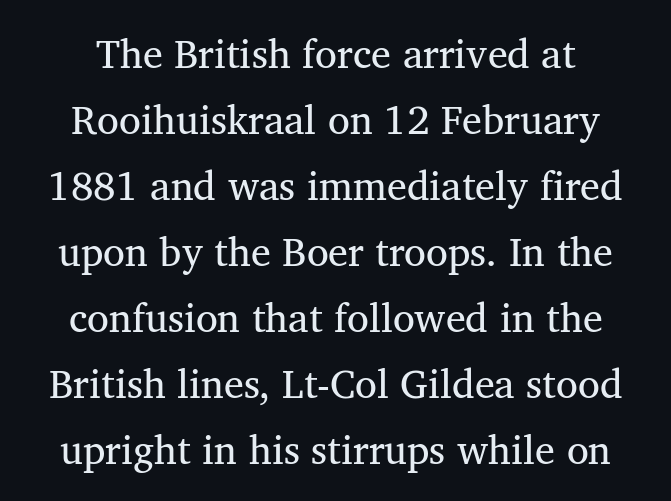
The rendering uses a moderate line-height, typical for paragraphs. Think of a printed novel: that variable character pitch is what you see here. The specimen omits any rule beneath the text block's lines. The passage shown is typeset with a serif family.
